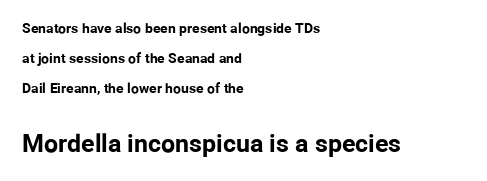
The image shows 25 px bold type, upright; set left-aligned, loose line spacing (2.16x), normal letter spacing, not underlined; the second (bottom) block is 1.79x larger.
